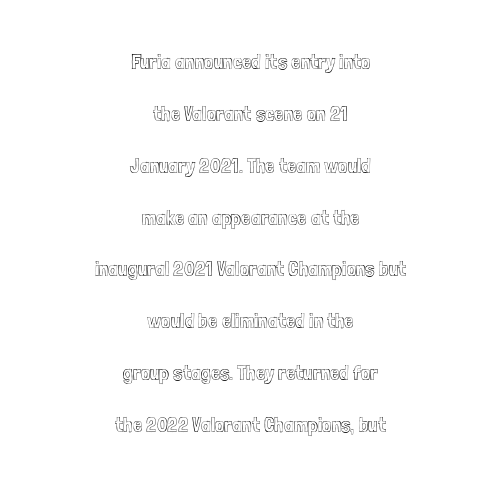
The image shows 21 px text type, upright; set centered, loose line spacing (2.47x), normal letter spacing, not underlined.
